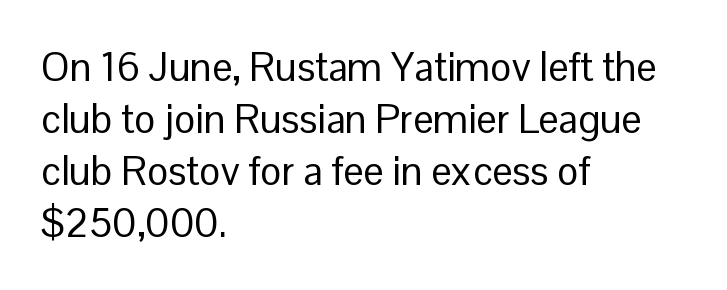
{"serif": "no", "italic": "no", "bold": "no", "weight": "regular", "width": "normal", "stroke_contrast": "low", "x_height": "medium", "monospaced": "no", "underline": "no", "align": "left", "line_spacing": "normal", "line_spacing_ratio": 1.3, "letter_spacing": "normal", "letter_spacing_em": 0.0, "glyph_px": 40}
